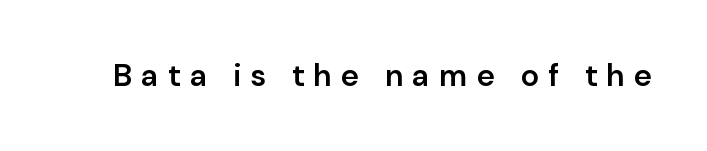
The image shows 31 px semibold sans-serif type, upright; set unusually wide letter spacing (+0.3 em), not underlined; low stroke contrast and a medium x-height.
